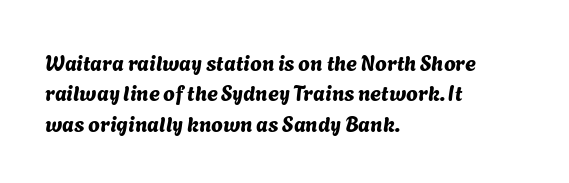
Q: Is the text underlined? A: No.
Q: How is the paragraph aligned? A: Left-aligned.
Q: Is the spacing between letters normal or unusually wide? A: Normal.
Q: Is the spacing between lines tight, normal or loose? A: Normal.
